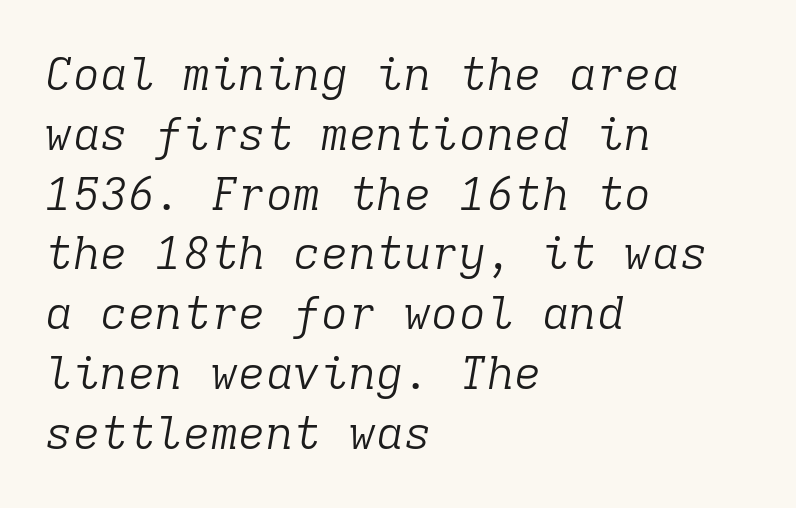
The image shows 46 px light serif type, italic (leaning right), monospaced; set left-aligned, normal line spacing (1.3x), normal letter spacing, not underlined; low stroke contrast and a medium x-height.
